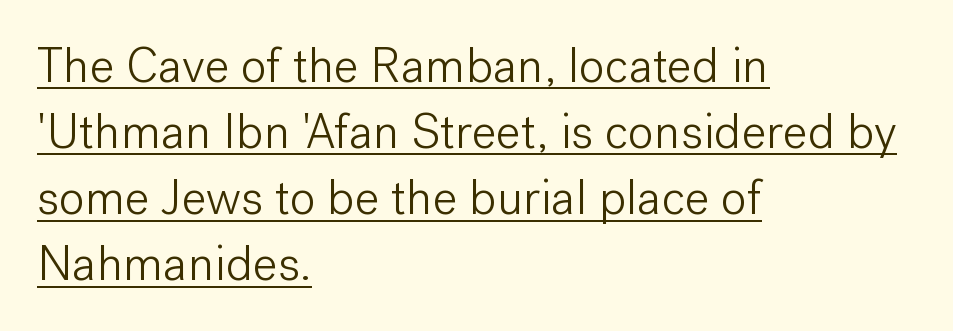
Q: Is the text bold? A: No.
Q: Is the text italic (slanted)? A: No, it is upright.
Q: Is the typeface a serif or a sans-serif typeface? A: Sans-serif.
Q: Is the text underlined? A: Yes.
Q: How is the paragraph aligned? A: Left-aligned.
Q: Is the spacing between letters normal or unusually wide? A: Normal.
Q: Is the spacing between lines tight, normal or loose? A: Normal.
Q: Width (condensed, normal, or wide)? A: Normal.
Q: Stroke contrast? A: Low.
Q: x-height? A: Medium.
Q: Monospaced? A: No.
